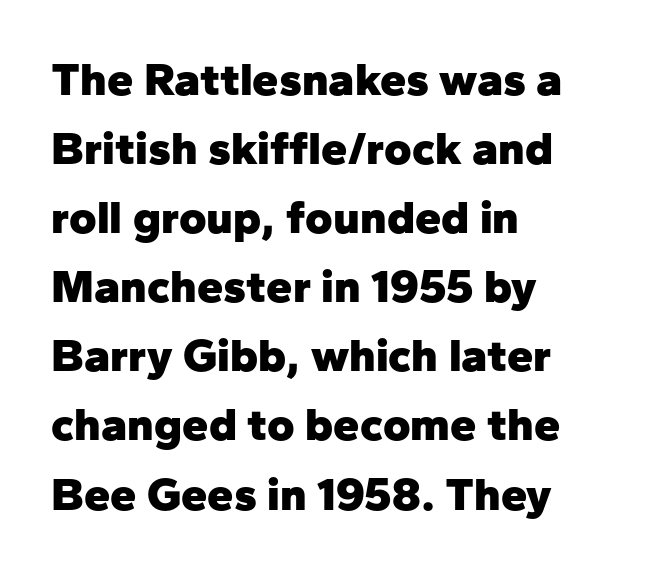
Q: Is the text bold? A: Yes.
Q: Is the text italic (slanted)? A: No, it is upright.
Q: Is the typeface a serif or a sans-serif typeface? A: Sans-serif.
Q: Is the text underlined? A: No.
Q: How is the paragraph aligned? A: Left-aligned.
Q: Is the spacing between letters normal or unusually wide? A: Normal.
Q: Is the spacing between lines tight, normal or loose? A: Normal.
Q: Width (condensed, normal, or wide)? A: Normal.
Q: Stroke contrast? A: Low.
Q: x-height? A: Medium.
Q: Monospaced? A: No.
